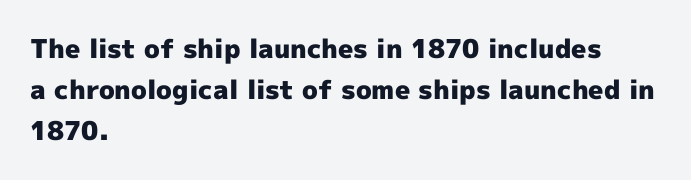
{"italic": "no", "bold": "yes", "underline": "no", "align": "left", "line_spacing": "normal", "line_spacing_ratio": 1.58, "letter_spacing": "normal", "letter_spacing_em": 0.0, "glyph_px": 26}
